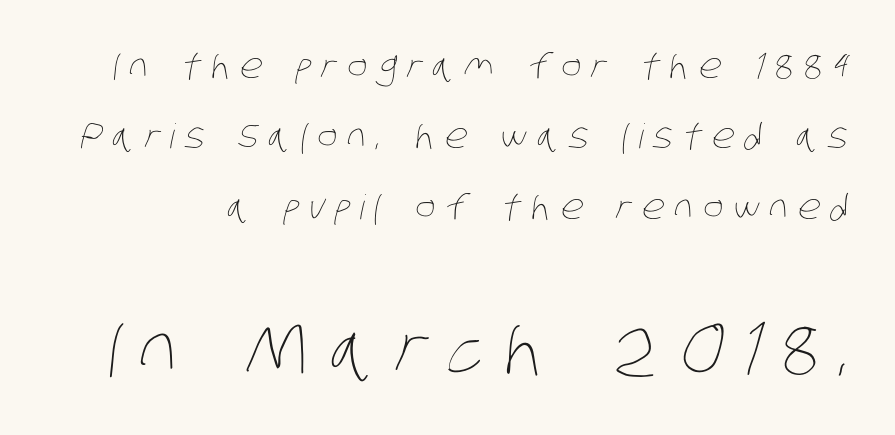
The image shows 69 px thin, condensed type; set loose line spacing (2.07x), unusually wide letter spacing (+0.29 em), not underlined; the second (bottom) block is 2.03x larger; low stroke contrast and a large x-height.
